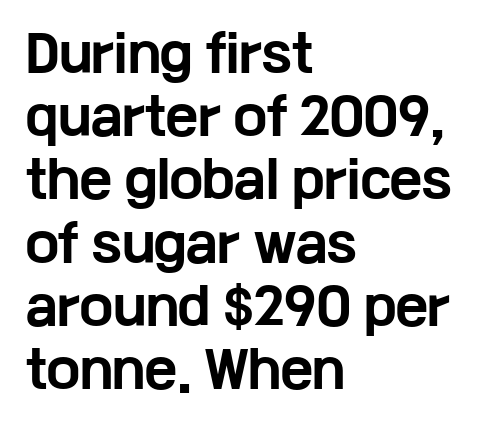
The image shows 49 px bold, wide sans-serif type, upright; set left-aligned, normal line spacing (1.29x), normal letter spacing, not underlined; low stroke contrast and a medium x-height.
